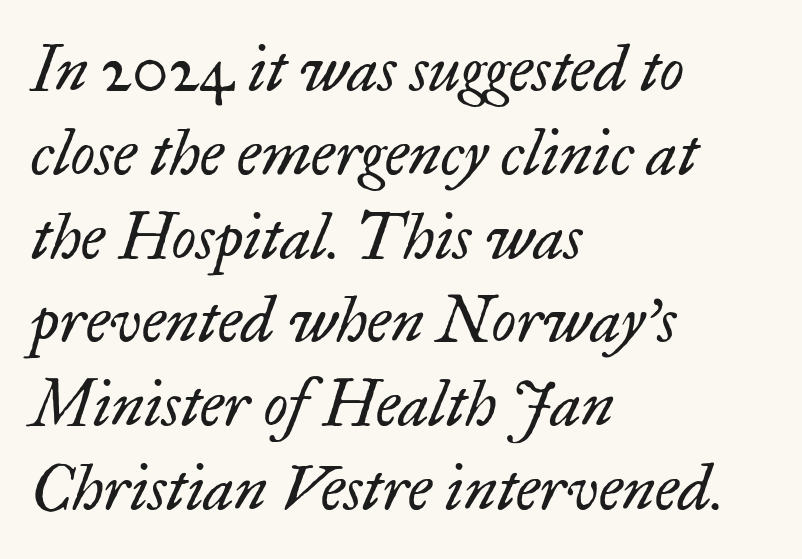
{"serif": "yes", "italic": "yes", "lean": "right", "slant_degrees": 17, "bold": "no", "weight": "regular", "width": "normal", "stroke_contrast": "low", "x_height": "small", "monospaced": "no", "underline": "no", "align": "left", "line_spacing": "normal", "line_spacing_ratio": 1.33, "letter_spacing": "normal", "letter_spacing_em": 0.0, "glyph_px": 63}
